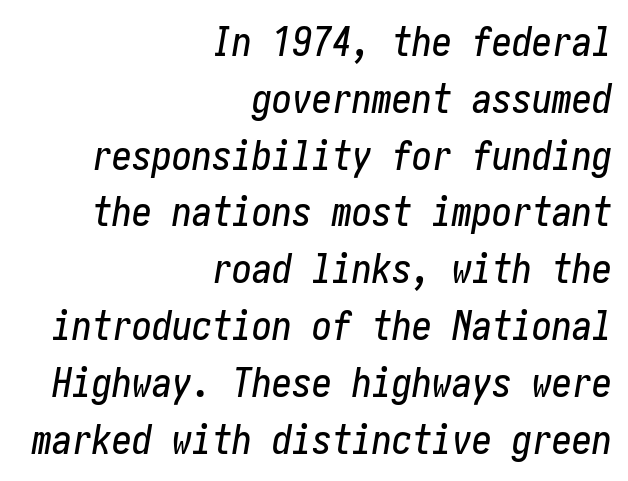
The image shows 40 px condensed type, italic (leaning right); set right-aligned, normal line spacing (1.42x), normal letter spacing, not underlined; low stroke contrast and a medium x-height.
